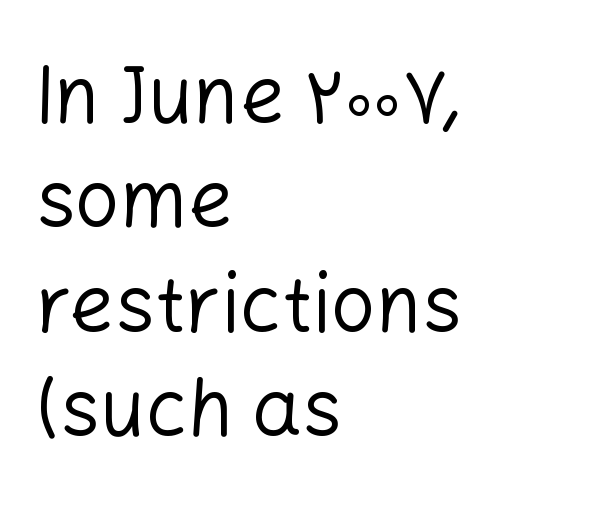
{"serif": "no", "italic": "no", "bold": "no", "weight": "regular", "width": "normal", "stroke_contrast": "low", "x_height": "medium", "monospaced": "no", "underline": "no", "align": "left", "line_spacing": "normal", "line_spacing_ratio": 1.32, "letter_spacing": "normal", "letter_spacing_em": 0.0, "glyph_px": 79}
